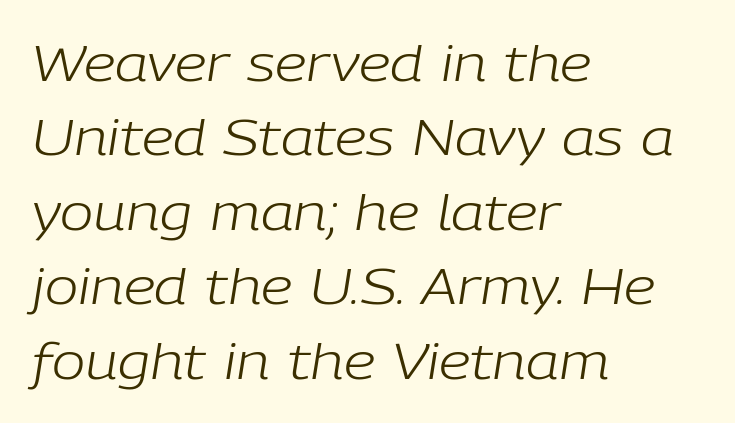
{"italic": "yes", "lean": "right", "slant_degrees": 9, "bold": "no", "weight": "light", "width": "normal", "stroke_contrast": "low", "x_height": "medium", "monospaced": "no", "underline": "no", "align": "left", "line_spacing": "normal", "line_spacing_ratio": 1.49, "letter_spacing": "normal", "letter_spacing_em": 0.0, "glyph_px": 50}
